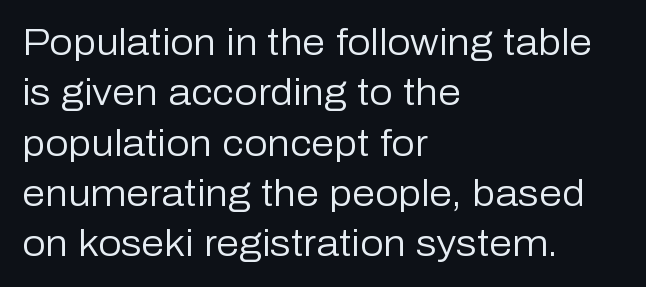
Q: Is the text bold? A: No.
Q: Is the text italic (slanted)? A: No, it is upright.
Q: Is the typeface a serif or a sans-serif typeface? A: Sans-serif.
Q: Is the text underlined? A: No.
Q: How is the paragraph aligned? A: Left-aligned.
Q: Is the spacing between letters normal or unusually wide? A: Normal.
Q: Is the spacing between lines tight, normal or loose? A: Normal.
Q: Width (condensed, normal, or wide)? A: Normal.
Q: Stroke contrast? A: Low.
Q: x-height? A: Medium.
Q: Monospaced? A: No.
